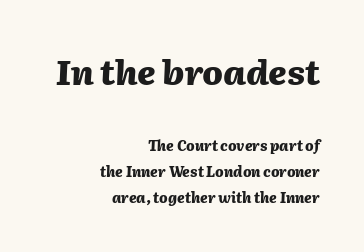
Is this a fixed-width face? No — the glyphs have proportional, varying widths. The rendering anchors every line to the right-hand side. Observe the ordinary spacing: letters are neighbours, not strangers. The more generous point size was reserved for the upper chunk.
